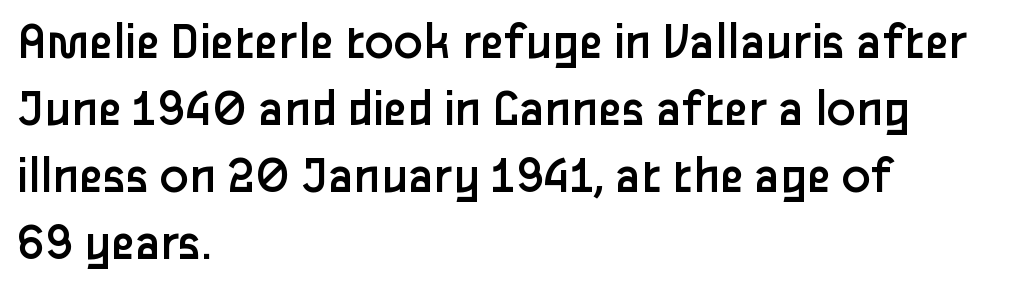
The image shows 54 px regular-weight sans-serif type, upright; set left-aligned, line spacing 1.24x, normal letter spacing, not underlined; low stroke contrast and a medium x-height.
